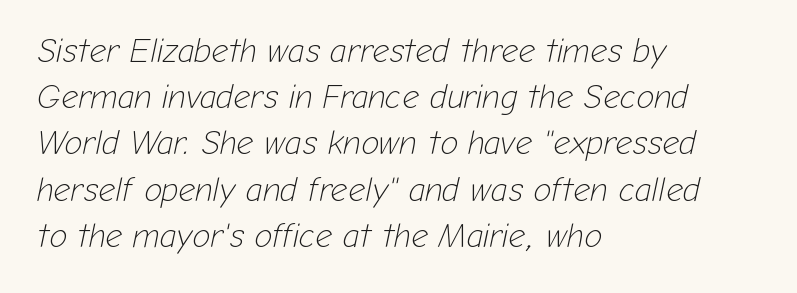
Q: Is the text bold? A: No.
Q: Is the text italic (slanted)? A: Yes, it leans right by about 12 degrees.
Q: Is the text underlined? A: No.
Q: How is the paragraph aligned? A: Left-aligned.
Q: Is the spacing between letters normal or unusually wide? A: Normal.
Q: Is the spacing between lines tight, normal or loose? A: Normal.
Q: Width (condensed, normal, or wide)? A: Normal.
Q: Stroke contrast? A: Low.
Q: x-height? A: Medium.
Q: Monospaced? A: No.
